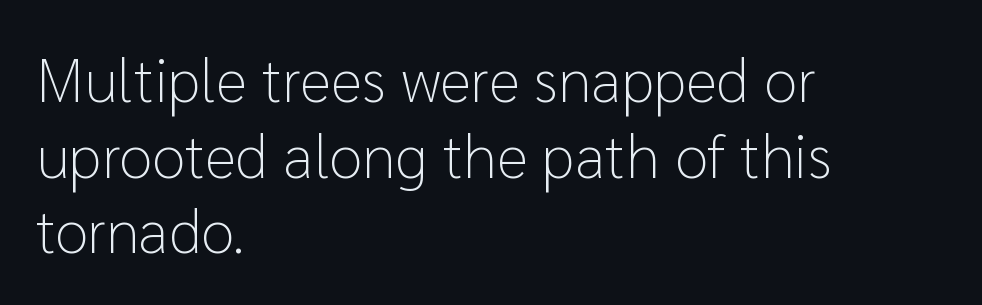
The typeface has the unassuming heft of standard copy or less. This rendering leaves character spacing at its baseline value. These lines stack with their left ends in a neat column. Serifs: no, the terminals of the letterforms are clean. A bare baseline throughout the passage. Is there any slant? The stems are plumb.
